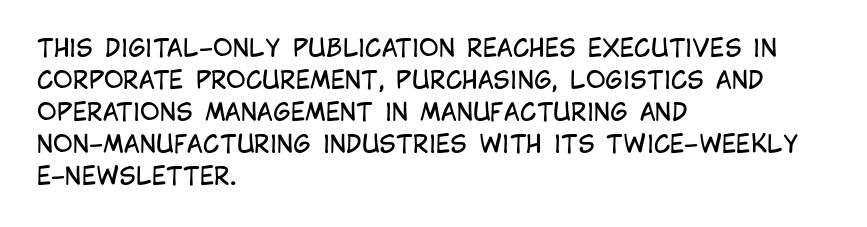
{"italic": "no", "bold": "no", "underline": "no", "align": "left", "line_spacing": "normal", "line_spacing_ratio": 1.33, "letter_spacing": "normal", "letter_spacing_em": 0.0, "glyph_px": 24}
